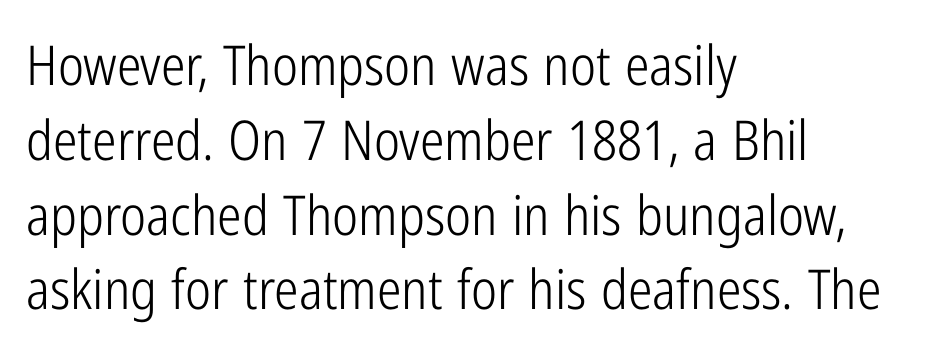
Q: Is the text bold? A: No.
Q: Is the text italic (slanted)? A: No, it is upright.
Q: Is the typeface a serif or a sans-serif typeface? A: Sans-serif.
Q: Is the text underlined? A: No.
Q: How is the paragraph aligned? A: Left-aligned.
Q: Is the spacing between letters normal or unusually wide? A: Normal.
Q: Is the spacing between lines tight, normal or loose? A: Normal.
Q: Width (condensed, normal, or wide)? A: Condensed.
Q: Stroke contrast? A: Low.
Q: x-height? A: Medium.
Q: Monospaced? A: No.
